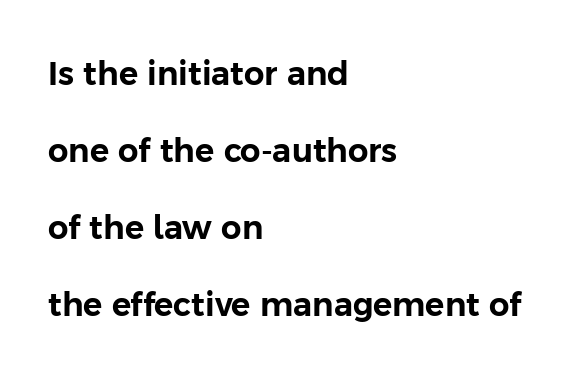
{"serif": "no", "italic": "no", "width": "normal", "stroke_contrast": "low", "x_height": "medium", "monospaced": "no", "underline": "no", "align": "left", "line_spacing": "loose", "line_spacing_ratio": 2.41, "letter_spacing": "normal", "letter_spacing_em": 0.0, "glyph_px": 32}
